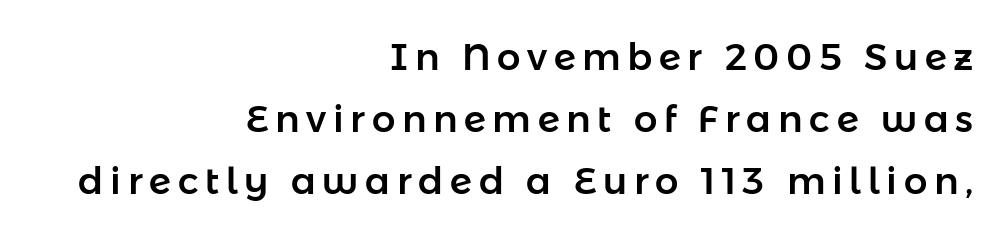
Q: Is the text italic (slanted)? A: No, it is upright.
Q: Is the typeface a serif or a sans-serif typeface? A: Sans-serif.
Q: Is the text underlined? A: No.
Q: How is the paragraph aligned? A: Right-aligned.
Q: Is the spacing between lines tight, normal or loose? A: Normal.
Q: Width (condensed, normal, or wide)? A: Normal.
Q: Stroke contrast? A: Low.
Q: x-height? A: Medium.
Q: Monospaced? A: No.
